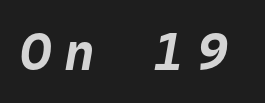
Q: Is the text bold? A: Yes.
Q: Is the text italic (slanted)? A: Yes, it leans right by about 10 degrees.
Q: Is the text underlined? A: No.
Q: Is the spacing between letters normal or unusually wide? A: Unusually wide.
Q: Width (condensed, normal, or wide)? A: Normal.
Q: Stroke contrast? A: Low.
Q: x-height? A: Large.
Q: Monospaced? A: Yes.
